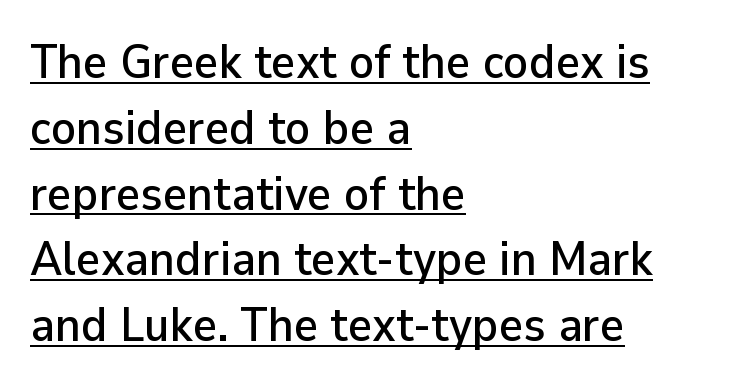
Q: Is the text italic (slanted)? A: No, it is upright.
Q: Is the typeface a serif or a sans-serif typeface? A: Sans-serif.
Q: Is the text underlined? A: Yes.
Q: How is the paragraph aligned? A: Left-aligned.
Q: Is the spacing between letters normal or unusually wide? A: Normal.
Q: Is the spacing between lines tight, normal or loose? A: Normal.
Q: Width (condensed, normal, or wide)? A: Normal.
Q: Stroke contrast? A: Low.
Q: x-height? A: Medium.
Q: Monospaced? A: No.
